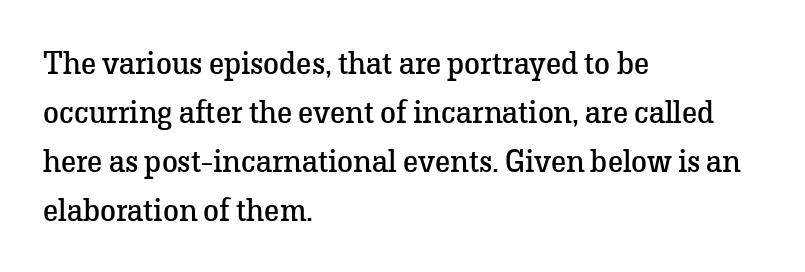
You can tell from the footed stems that serif type was used. Teacher's note: observe the even left margin — that is flush-left alignment. The strokes carry an ordinary text weight at most. What's the leading like? Ordinary, nothing unusual. Type without underlining. Vertical strokes here are truly vertical.
